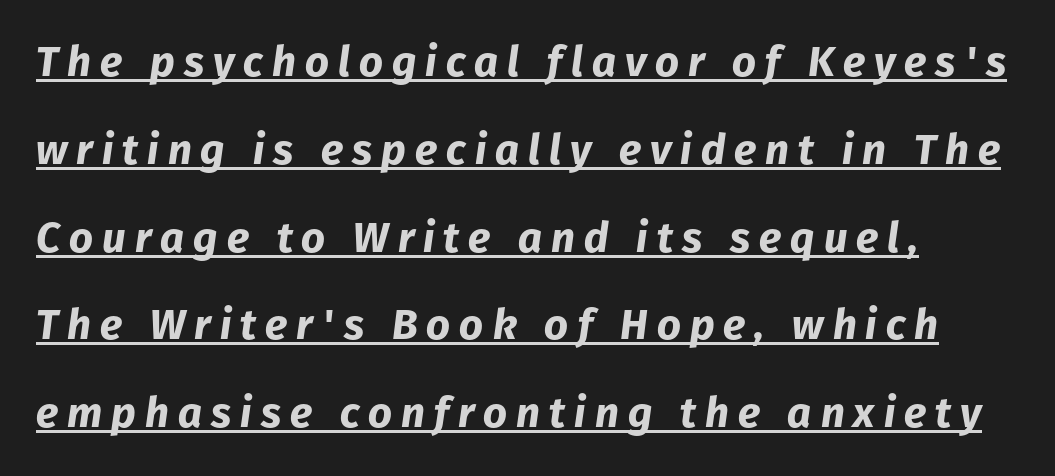
The image shows 42 px bold type, italic (leaning right); set left-aligned, loose line spacing (2.09x), unusually wide letter spacing (+0.21 em), underlined; low stroke contrast and a medium x-height.
